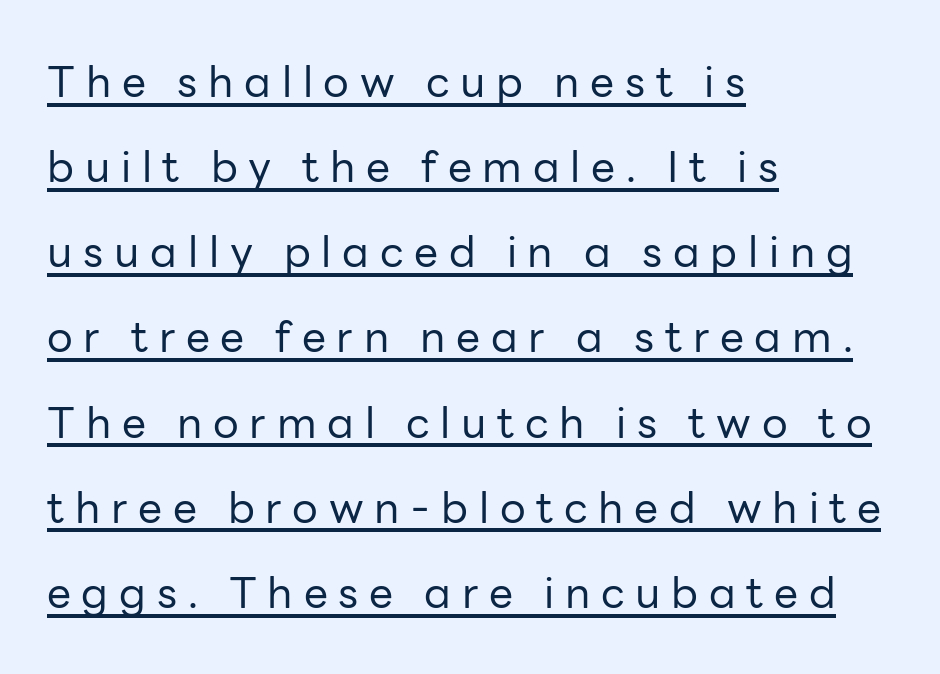
Loosely led — the rows are spread out. This is roman type, the default non-slanted kind. Glyph-to-glyph distance is far greater than everyday printed text. All the whitespace from short lines collects on the right. You can see a thin bar hugging the bottom of the glyphs.
